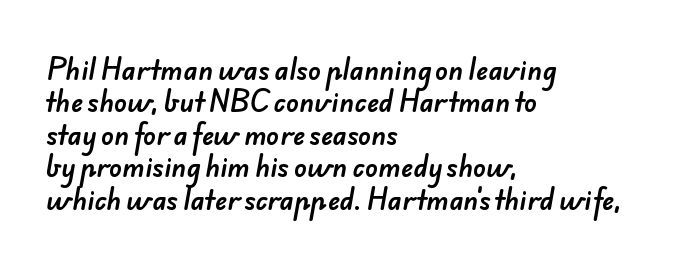
Q: Is the text underlined? A: No.
Q: How is the paragraph aligned? A: Left-aligned.
Q: Is the spacing between letters normal or unusually wide? A: Normal.
Q: Is the spacing between lines tight, normal or loose? A: Normal.
